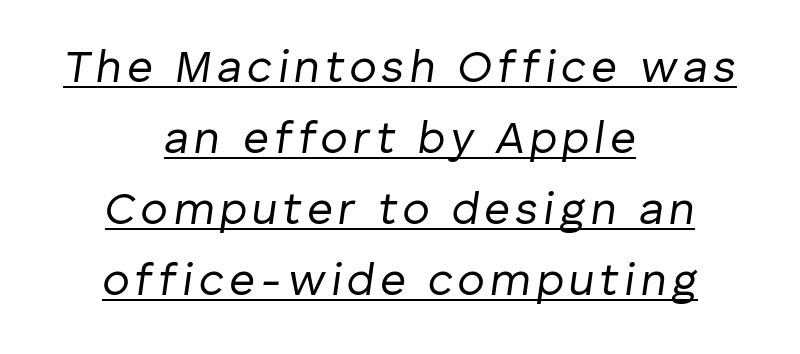
The image shows 45 px regular-weight type, italic (leaning right); set centered, normal line spacing (1.58x), underlined; low stroke contrast and a medium x-height.
